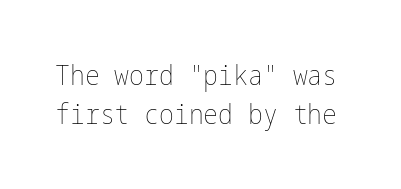
Q: Is the text bold? A: No.
Q: Is the text italic (slanted)? A: No, it is upright.
Q: Is the text underlined? A: No.
Q: Is the spacing between letters normal or unusually wide? A: Normal.
Q: Is the spacing between lines tight, normal or loose? A: Normal.
Q: Width (condensed, normal, or wide)? A: Condensed.
Q: Stroke contrast? A: Low.
Q: x-height? A: Medium.
